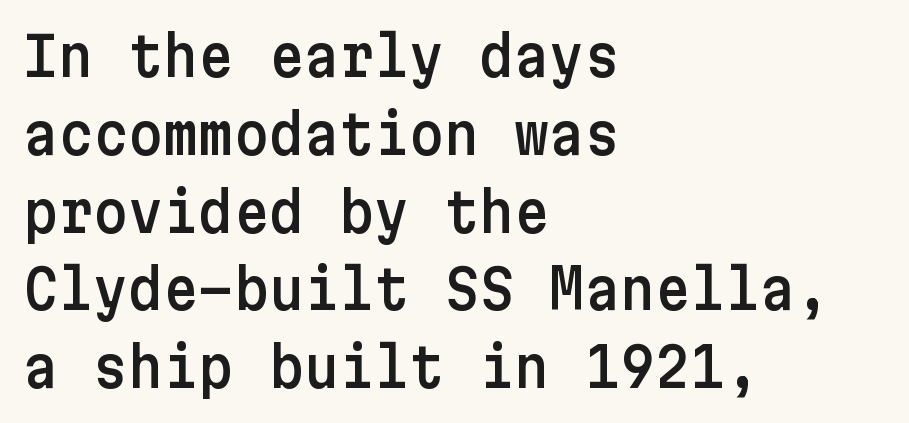
{"serif": "no", "italic": "no", "width": "normal", "stroke_contrast": "low", "x_height": "medium", "underline": "no", "align": "left", "line_spacing": "normal", "line_spacing_ratio": 1.44, "letter_spacing": "normal", "letter_spacing_em": 0.0, "glyph_px": 54}
